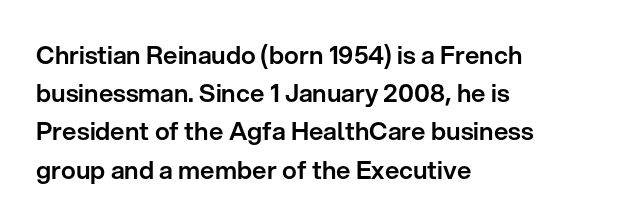
{"italic": "no", "underline": "no", "align": "left", "line_spacing": "normal", "line_spacing_ratio": 1.53, "letter_spacing": "normal", "letter_spacing_em": 0.0, "glyph_px": 25}
